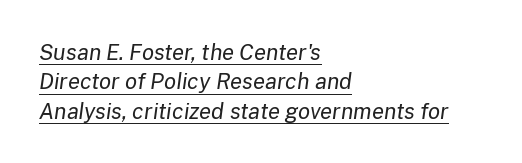
The image shows 22 px text type, italic (leaning right); set left-aligned, normal line spacing (1.34x), normal letter spacing, underlined.
